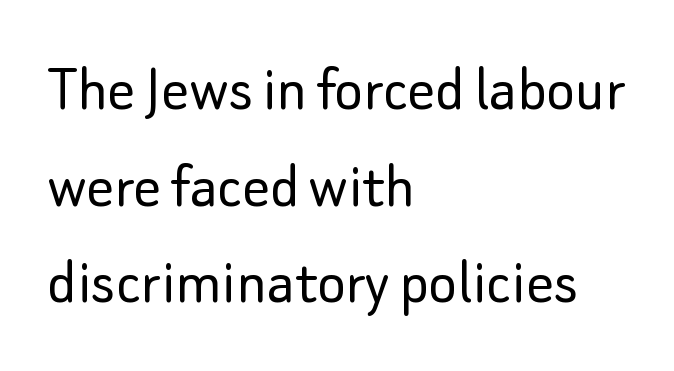
The specimen omits any rule beneath the text block's lines. The specimen reads as upright at a glance. Here the designer chose a conventional face with non-uniform glyph widths. These lines are set flush left with a ragged right edge. Normally led — the rows are evenly, conventionally spaced. Default kerning and tracking; the words read as compact shapes.
